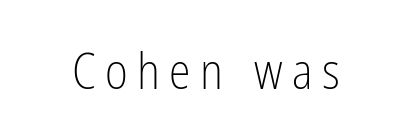
{"serif": "no", "italic": "no", "bold": "no", "weight": "light", "width": "condensed", "stroke_contrast": "low", "x_height": "medium", "monospaced": "no", "underline": "no", "glyph_px": 49}
